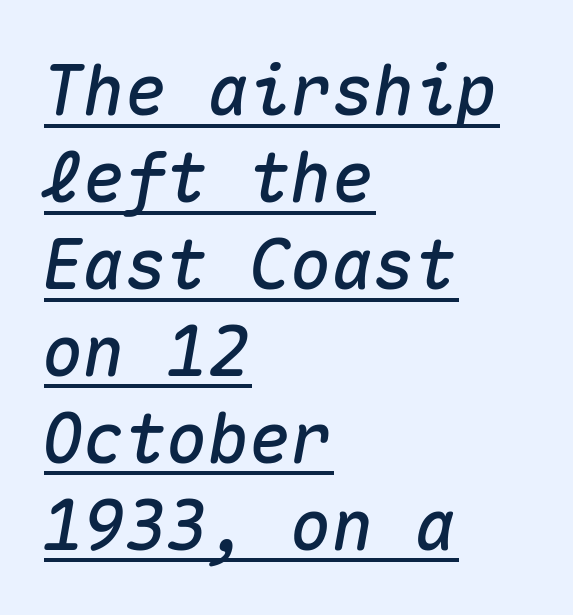
The image shows 69 px text type, italic (leaning right), monospaced; set left-aligned, normal line spacing (1.26x), normal letter spacing, underlined; medium stroke contrast and a medium x-height.
